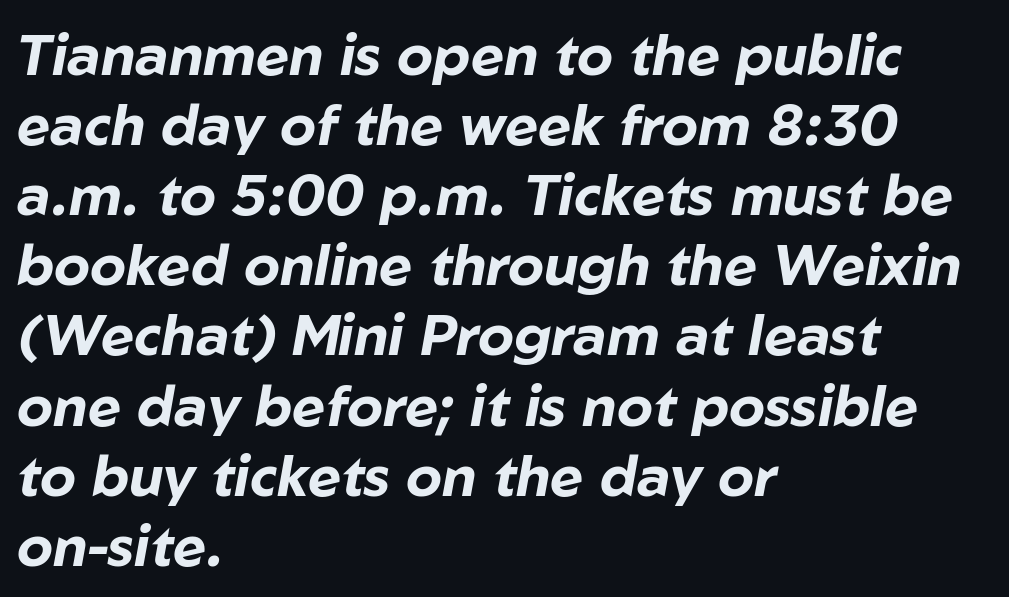
The image shows 57 px bold type, italic (leaning right); set left-aligned, line spacing 1.23x, normal letter spacing, not underlined; low stroke contrast and a medium x-height.
